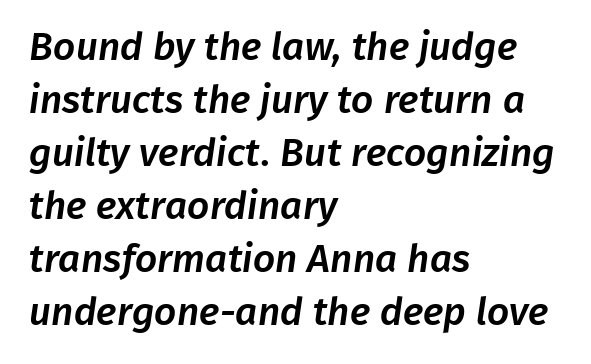
Words appear dense and cohesive because spacing is normal. The rendering uses natural spacing where letterforms have individual widths. Regular leading. Any mark beneath the type? The region is blank. Note: no serifs on the glyphs. Caption: multi-line text, flush left, ragged right.
